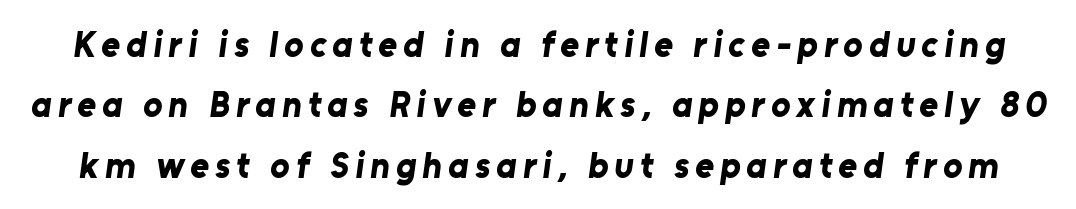
{"serif": "no", "bold": "yes", "weight": "bold", "width": "normal", "stroke_contrast": "low", "x_height": "medium", "monospaced": "no", "underline": "no", "line_spacing": "normal", "line_spacing_ratio": 1.68, "glyph_px": 36}
